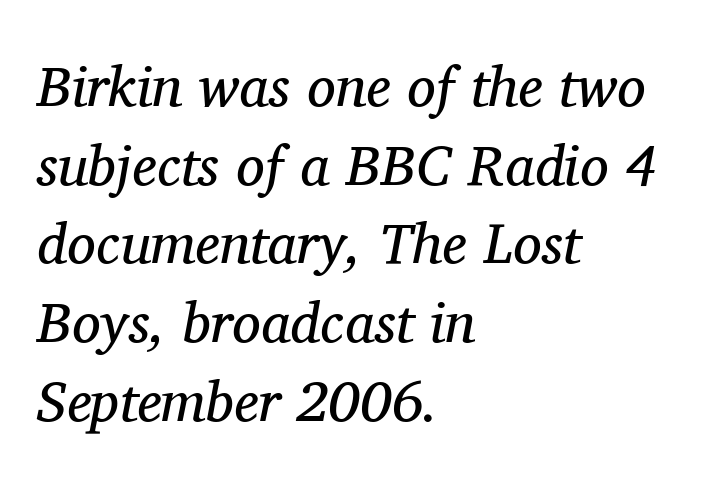
The image shows 57 px regular-weight serif type, italic (leaning right); set left-aligned, normal line spacing (1.38x), normal letter spacing, not underlined; medium stroke contrast and a medium x-height.
